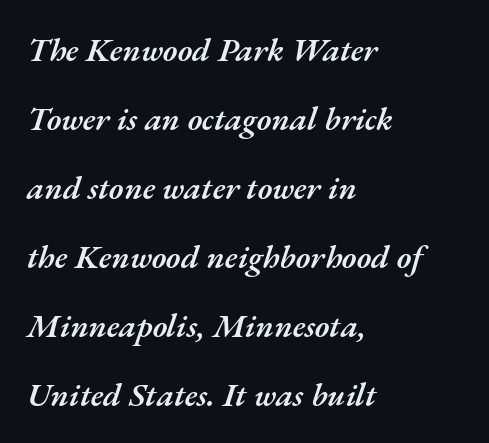
{"italic": "yes", "lean": "right", "slant_degrees": 17, "bold": "semi", "weight": "semibold", "width": "normal", "stroke_contrast": "medium", "x_height": "small", "monospaced": "no", "underline": "no", "align": "left", "line_spacing": "loose", "line_spacing_ratio": 2.09, "letter_spacing": "normal", "letter_spacing_em": 0.0, "glyph_px": 33}
